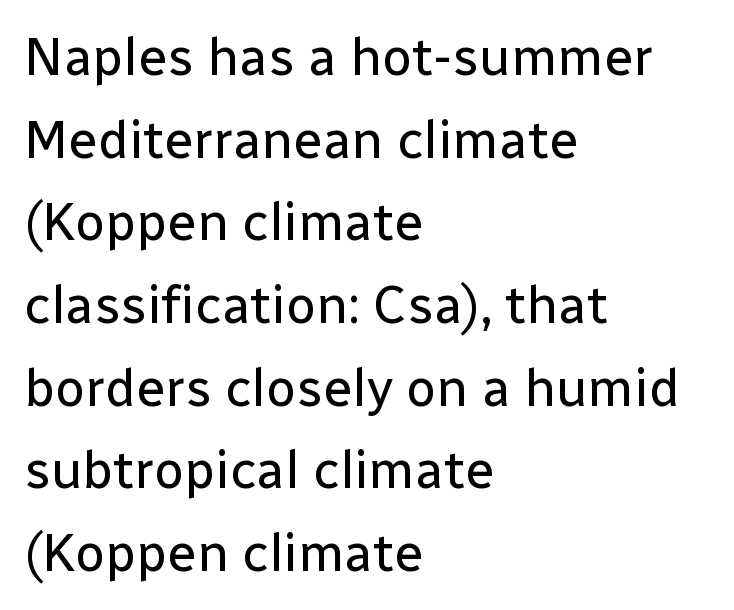
Quick note: underline off. The rendering uses natural spacing where letterforms have individual widths. Line beginnings align vertically; line endings do not. Font category for this specimen: sans-serif. Compared with typical body copy, the letter spacing here is the same.
